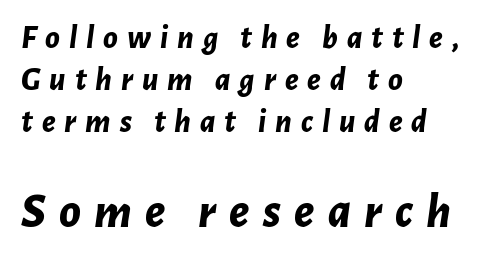
Q: Is the text bold? A: Yes.
Q: Is the text italic (slanted)? A: Yes, it leans right by about 7 degrees.
Q: Is the text underlined? A: No.
Q: How is the paragraph aligned? A: Left-aligned.
Q: Is the spacing between letters normal or unusually wide? A: Unusually wide.
Q: Is the spacing between lines tight, normal or loose? A: Normal.
Q: Which block of text is set in a larger size, the first (top) or the second (bottom)? A: The second (bottom) one.
Q: Width (condensed, normal, or wide)? A: Normal.
Q: Stroke contrast? A: Low.
Q: x-height? A: Medium.
Q: Monospaced? A: No.
